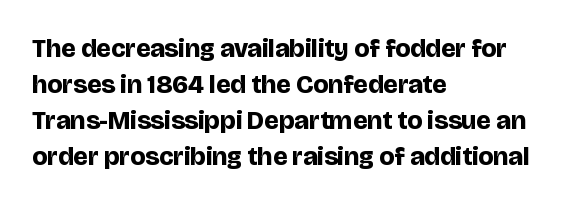
{"italic": "no", "bold": "yes", "underline": "no", "align": "left", "line_spacing": "normal", "line_spacing_ratio": 1.38, "letter_spacing": "normal", "letter_spacing_em": 0.0, "glyph_px": 26}
